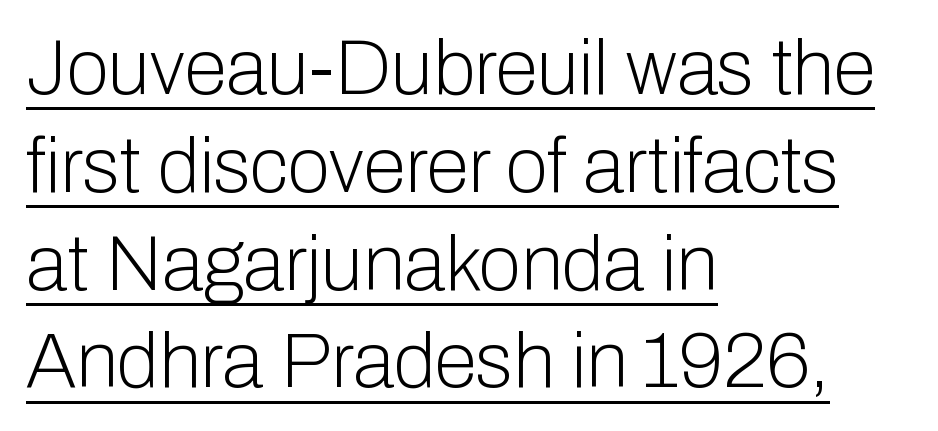
Proportional: the letters do not fall into vertical columns. Stems and bowls with no extra thickness — not bold. The rendering keeps characters at their native spacing. The font family rendered here belongs to the sans-serif group.
